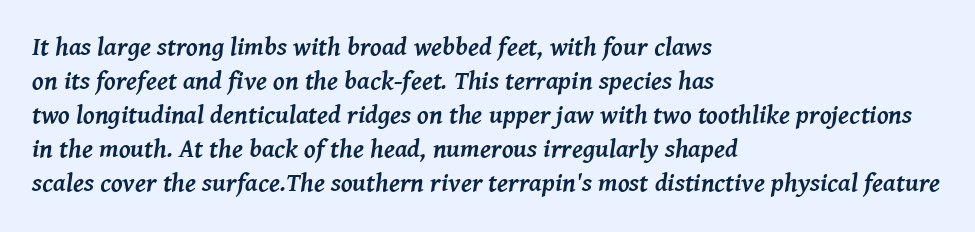
Q: Is the text bold? A: Yes.
Q: Is the text italic (slanted)? A: Yes, it leans right by about 8 degrees.
Q: Is the text underlined? A: No.
Q: How is the paragraph aligned? A: Left-aligned.
Q: Is the spacing between letters normal or unusually wide? A: Normal.
Q: Is the spacing between lines tight, normal or loose? A: Normal.
